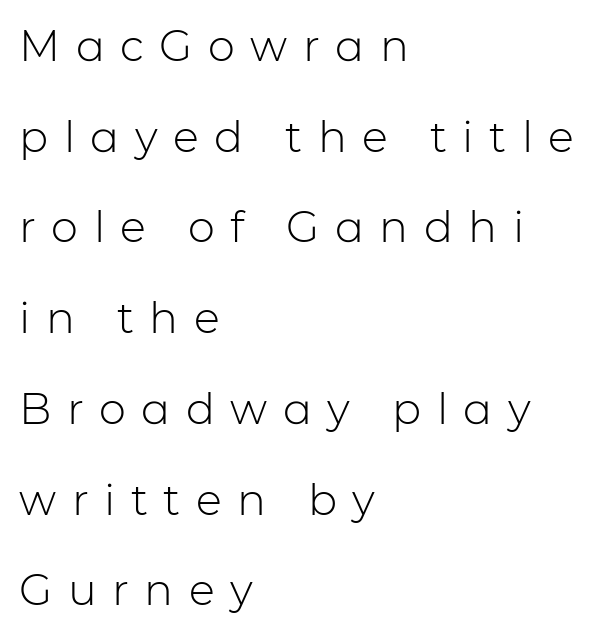
Q: Is the text bold? A: No.
Q: Is the text italic (slanted)? A: No, it is upright.
Q: Is the typeface a serif or a sans-serif typeface? A: Sans-serif.
Q: Is the text underlined? A: No.
Q: How is the paragraph aligned? A: Left-aligned.
Q: Is the spacing between letters normal or unusually wide? A: Unusually wide.
Q: Is the spacing between lines tight, normal or loose? A: Loose.
Q: Width (condensed, normal, or wide)? A: Normal.
Q: Stroke contrast? A: Low.
Q: x-height? A: Medium.
Q: Monospaced? A: No.
